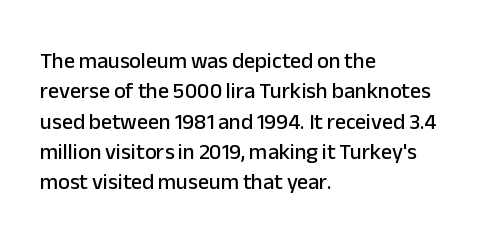
{"italic": "no", "underline": "no", "align": "left", "line_spacing": "normal", "line_spacing_ratio": 1.38, "letter_spacing": "normal", "letter_spacing_em": 0.0, "glyph_px": 22}
